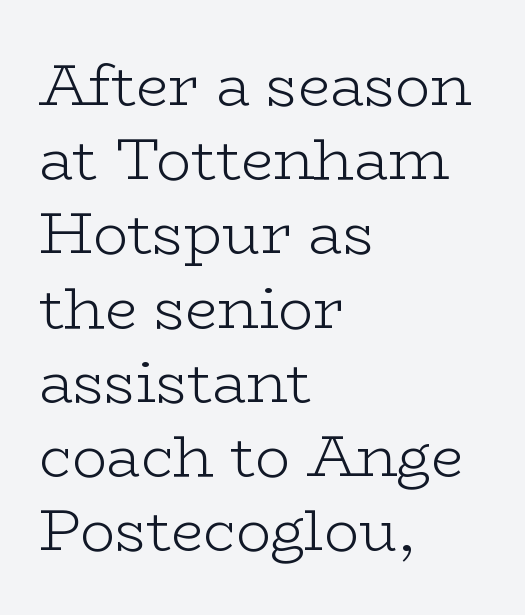
The image shows 58 px light, wide serif type, upright; set left-aligned, normal line spacing (1.28x), normal letter spacing, not underlined; low stroke contrast and a medium x-height.
